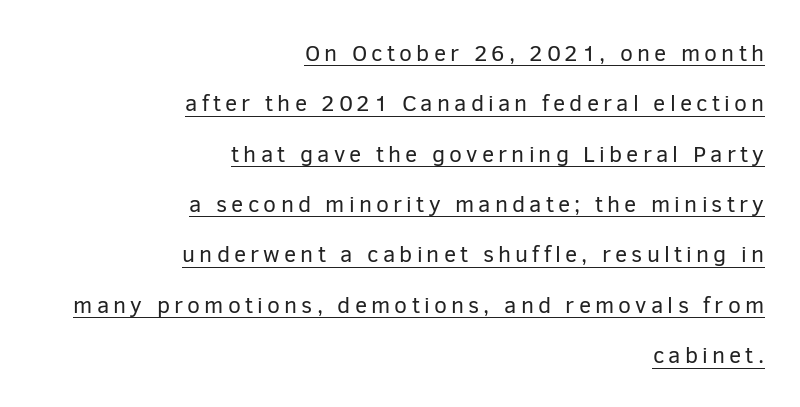
The image shows 23 px text type, upright; set right-aligned, loose line spacing (2.19x), underlined.
